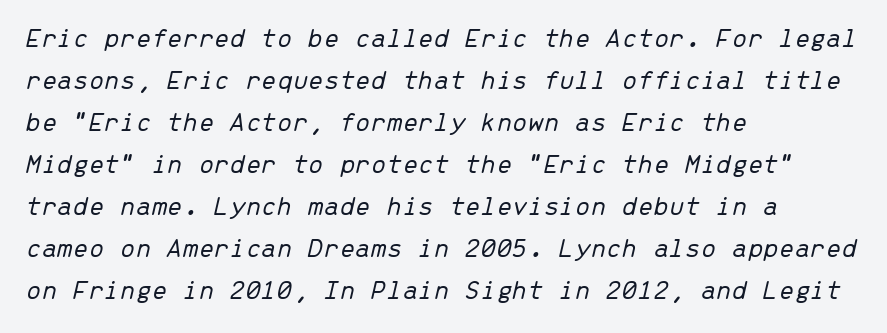
{"italic": "yes", "lean": "right", "slant_degrees": 13, "bold": "no", "weight": "light", "width": "normal", "stroke_contrast": "low", "x_height": "medium", "monospaced": "yes", "underline": "no", "align": "left", "line_spacing": "normal", "line_spacing_ratio": 1.5, "letter_spacing": "normal", "letter_spacing_em": 0.0, "glyph_px": 28}
